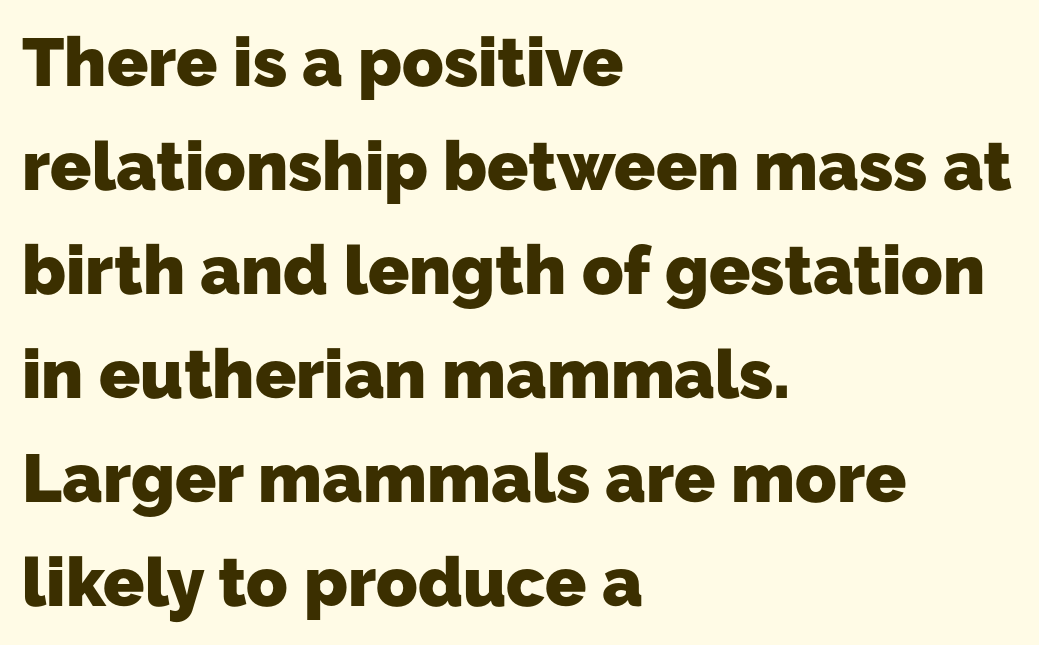
Q: Is the text bold? A: Yes.
Q: Is the typeface a serif or a sans-serif typeface? A: Sans-serif.
Q: Is the text underlined? A: No.
Q: How is the paragraph aligned? A: Left-aligned.
Q: Is the spacing between letters normal or unusually wide? A: Normal.
Q: Is the spacing between lines tight, normal or loose? A: Normal.
Q: Width (condensed, normal, or wide)? A: Normal.
Q: Stroke contrast? A: Low.
Q: x-height? A: Medium.
Q: Monospaced? A: No.
